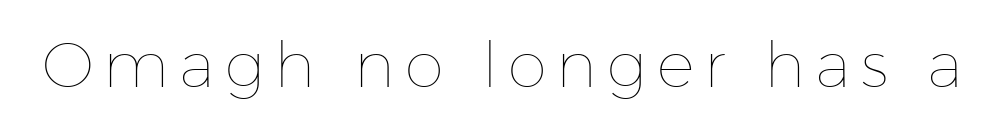
Spacing verdict: proportional, widths tailored to each character. Designer's note — italics off, roman on. These glyphs show unthickened strokes, regular width or finer. Check under the words: just untouched page.
